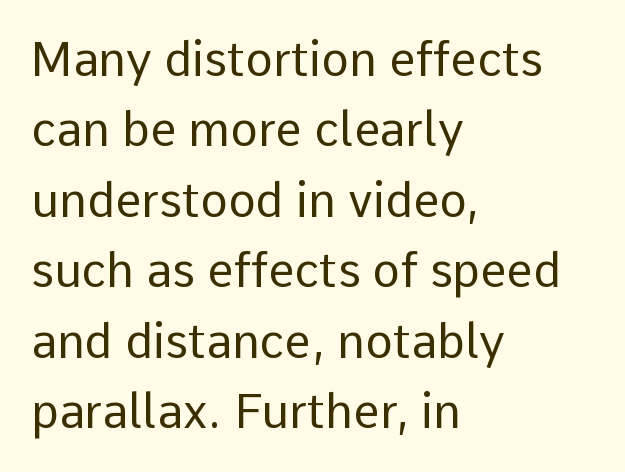
{"serif": "no", "italic": "no", "bold": "no", "weight": "regular", "width": "normal", "stroke_contrast": "low", "x_height": "medium", "monospaced": "no", "underline": "no", "align": "left", "line_spacing": "normal", "line_spacing_ratio": 1.5, "letter_spacing": "normal", "letter_spacing_em": 0.0, "glyph_px": 47}
